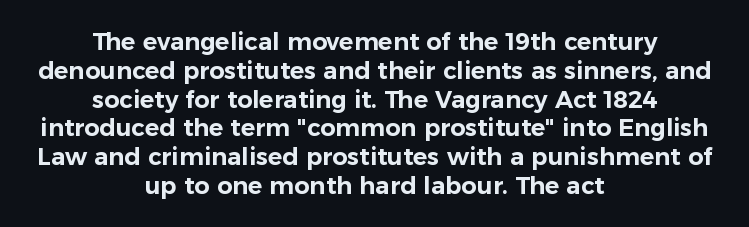
Q: Is the text italic (slanted)? A: No, it is upright.
Q: Is the text underlined? A: No.
Q: How is the paragraph aligned? A: Centered.
Q: Is the spacing between letters normal or unusually wide? A: Normal.
